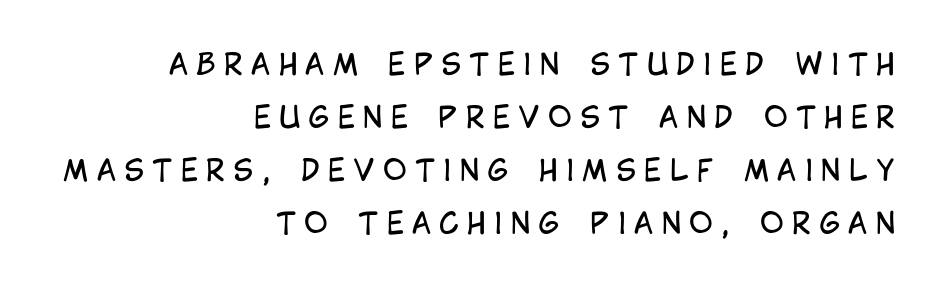
{"serif": "no", "italic": "no", "bold": "no", "weight": "regular", "width": "condensed", "stroke_contrast": "low", "x_height": "large", "monospaced": "no", "underline": "no", "align": "right", "line_spacing_ratio": 1.83, "letter_spacing": "wide", "letter_spacing_em": 0.28, "glyph_px": 29}
